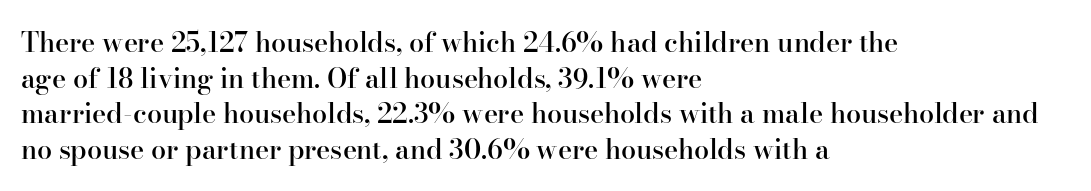
{"italic": "no", "bold": "semi", "underline": "no", "align": "left", "line_spacing": "normal", "line_spacing_ratio": 1.32, "letter_spacing": "normal", "letter_spacing_em": 0.0, "glyph_px": 27}
